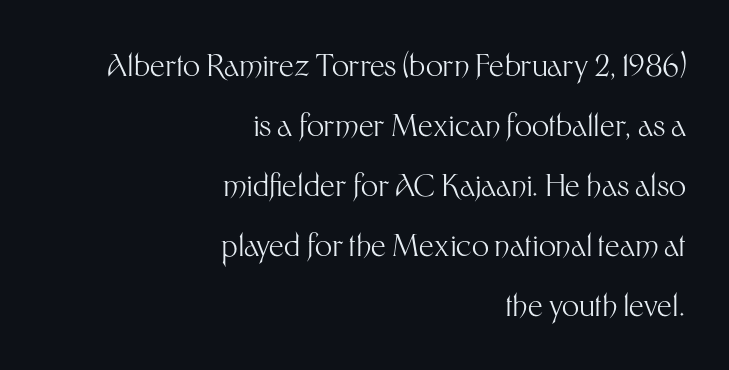
The rendering uses a large line-height, opening up the rows. Spacing verdict: proportional, widths tailored to each character. Type without underlining. The typeface chosen for these lines omits serifs. Tracking value appears to be zero — textbook default spacing.
